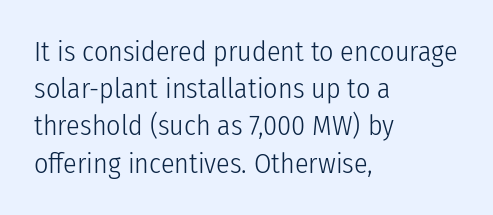
Q: Is the text bold? A: No.
Q: Is the text italic (slanted)? A: No, it is upright.
Q: Is the typeface a serif or a sans-serif typeface? A: Sans-serif.
Q: Is the text underlined? A: No.
Q: How is the paragraph aligned? A: Left-aligned.
Q: Is the spacing between letters normal or unusually wide? A: Normal.
Q: Is the spacing between lines tight, normal or loose? A: Normal.
Q: Width (condensed, normal, or wide)? A: Condensed.
Q: Stroke contrast? A: Low.
Q: x-height? A: Medium.
Q: Monospaced? A: No.
